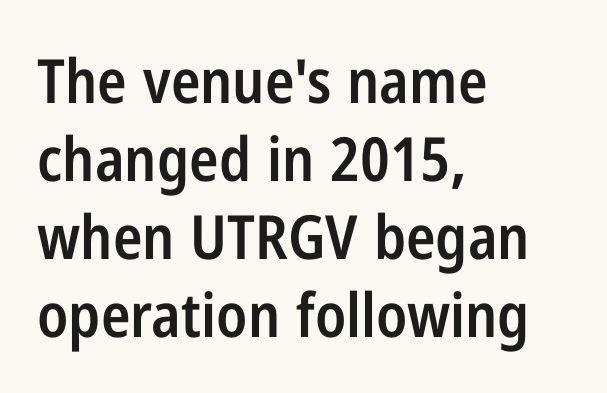
Unlike italic type, these characters show no tilt at all. Classification — sans serif. A somewhat darkened texture: the type is semibold rather than bold. Between one letter and the next there's only the usual sliver of space. Leading matches the norm, producing a regular column.
